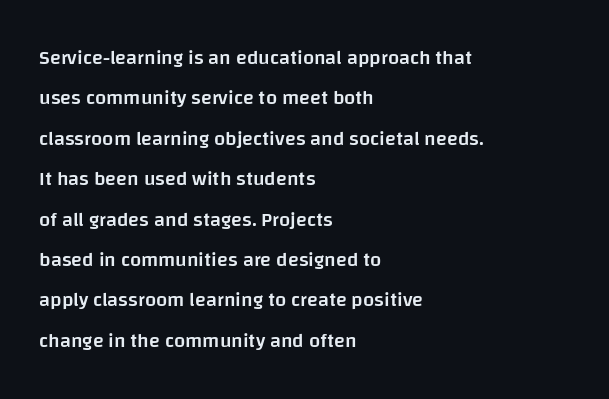
The image shows 20 px text type, upright; set left-aligned, loose line spacing (2.02x), normal letter spacing, not underlined.
